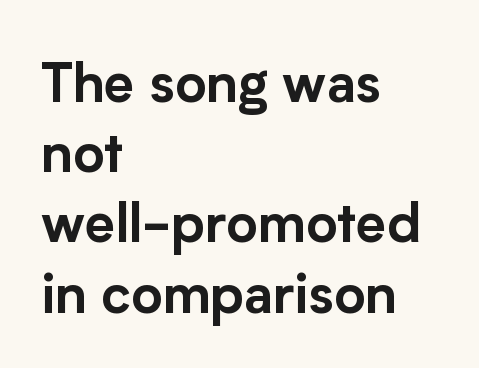
The image shows 54 px sans-serif type, upright; set left-aligned, normal line spacing (1.3x), normal letter spacing, not underlined; low stroke contrast and a medium x-height.
